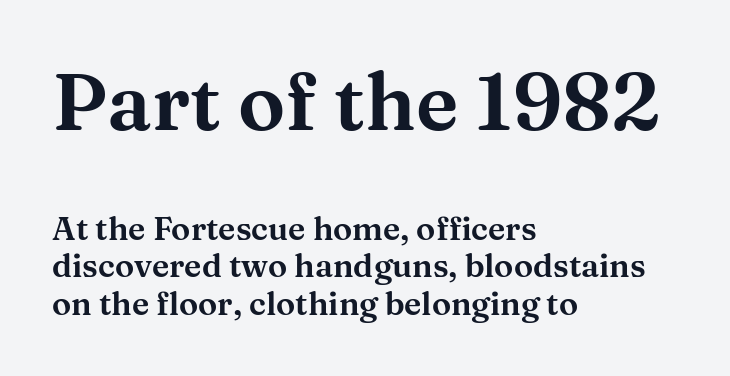
{"serif": "yes", "italic": "no", "width": "wide", "stroke_contrast": "medium", "x_height": "medium", "monospaced": "no", "underline": "no", "align": "left", "line_spacing_ratio": 1.17, "letter_spacing": "normal", "letter_spacing_em": 0.0, "larger_block": "first", "size_ratio": 2.47, "glyph_px": 79}
